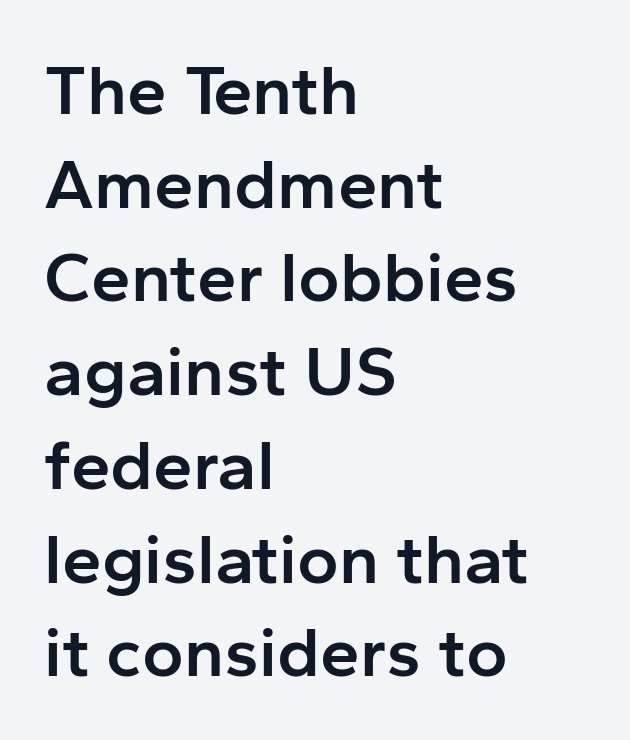
Q: Is the text bold? A: Semi-bold.
Q: Is the text italic (slanted)? A: No, it is upright.
Q: Is the typeface a serif or a sans-serif typeface? A: Sans-serif.
Q: Is the text underlined? A: No.
Q: How is the paragraph aligned? A: Left-aligned.
Q: Is the spacing between letters normal or unusually wide? A: Normal.
Q: Is the spacing between lines tight, normal or loose? A: Normal.
Q: Width (condensed, normal, or wide)? A: Normal.
Q: Stroke contrast? A: Low.
Q: x-height? A: Medium.
Q: Monospaced? A: No.
